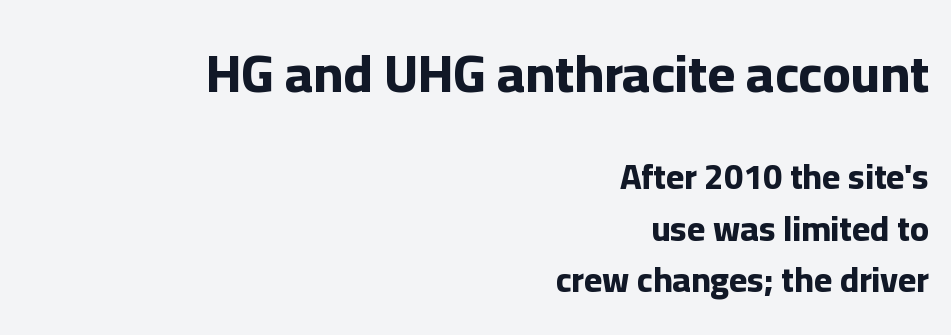
{"serif": "no", "italic": "no", "bold": "yes", "weight": "bold", "width": "normal", "stroke_contrast": "low", "x_height": "medium", "monospaced": "no", "underline": "no", "align": "right", "line_spacing": "normal", "line_spacing_ratio": 1.48, "letter_spacing": "normal", "letter_spacing_em": 0.0, "larger_block": "first", "size_ratio": 1.51, "glyph_px": 53}
